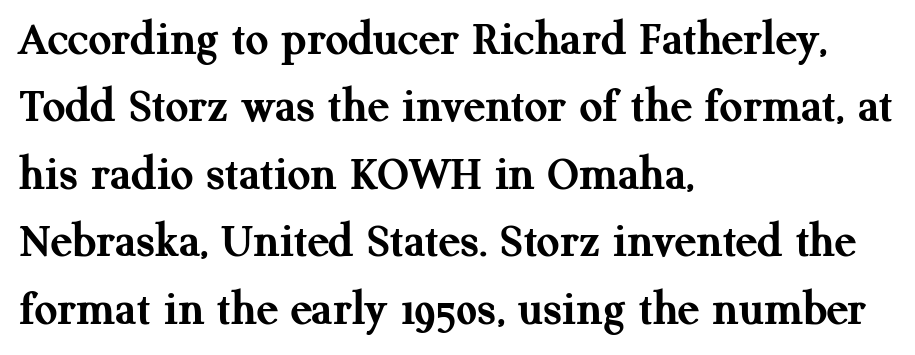
Serif or sans? Serif — the stroke terminals have little feet. These lines stack with their left ends in a neat column. The rendering keeps characters at their native spacing. Does the lettering tilt? It doesn't — this is upright.
